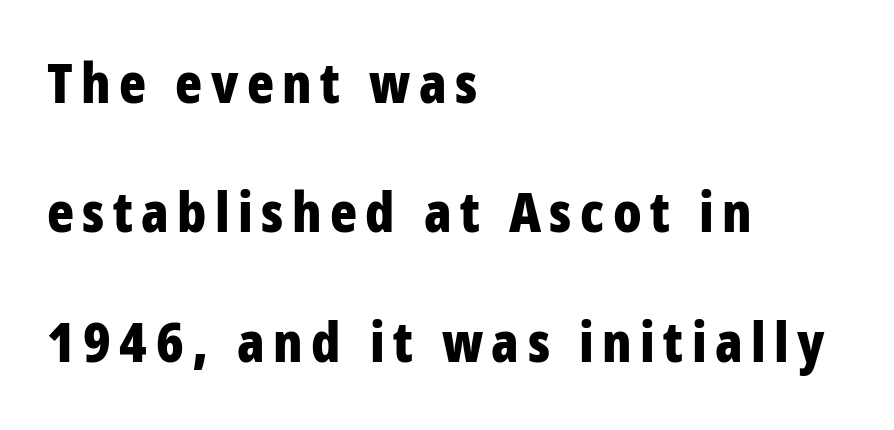
Q: Is the text bold? A: Yes.
Q: Is the text italic (slanted)? A: No, it is upright.
Q: Is the typeface a serif or a sans-serif typeface? A: Sans-serif.
Q: Is the text underlined? A: No.
Q: How is the paragraph aligned? A: Left-aligned.
Q: Is the spacing between lines tight, normal or loose? A: Loose.
Q: Width (condensed, normal, or wide)? A: Condensed.
Q: Stroke contrast? A: Low.
Q: x-height? A: Large.
Q: Monospaced? A: No.
